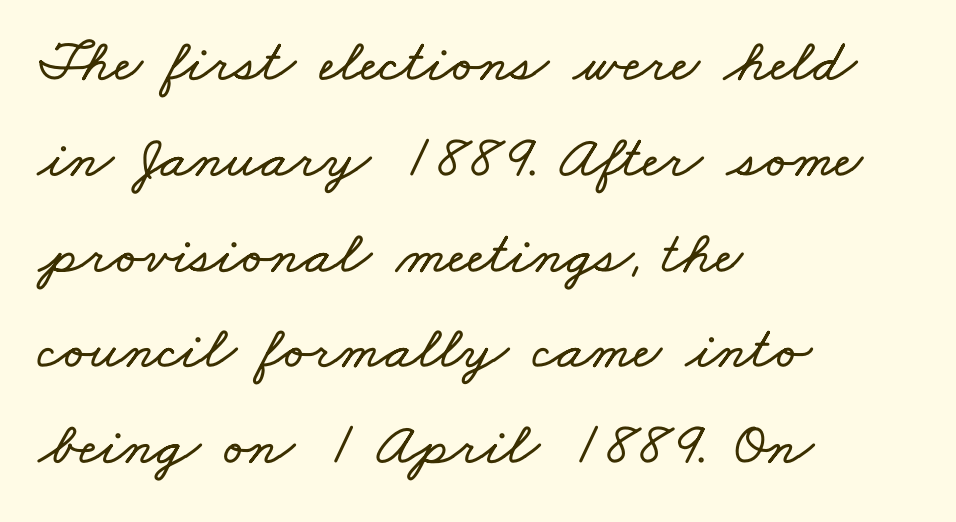
Q: Is the text underlined? A: No.
Q: How is the paragraph aligned? A: Left-aligned.
Q: Is the spacing between letters normal or unusually wide? A: Normal.
Q: Is the spacing between lines tight, normal or loose? A: Normal.
Q: Width (condensed, normal, or wide)? A: Wide.
Q: Stroke contrast? A: Low.
Q: x-height? A: Small.
Q: Monospaced? A: No.
